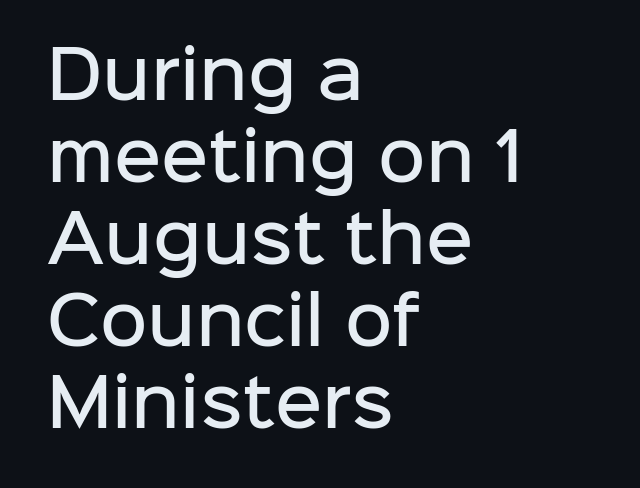
{"serif": "no", "italic": "no", "bold": "semi", "weight": "semibold", "width": "normal", "stroke_contrast": "low", "x_height": "medium", "monospaced": "no", "underline": "no", "align": "left", "line_spacing": "normal", "line_spacing_ratio": 1.26, "letter_spacing": "normal", "letter_spacing_em": 0.0, "glyph_px": 65}
